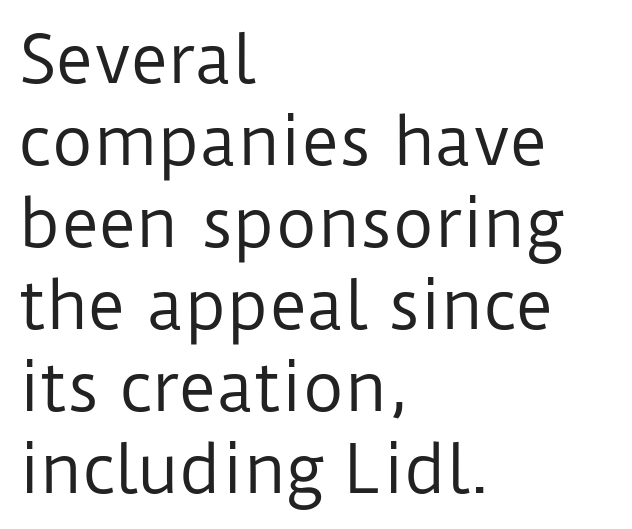
Q: Is the text bold? A: No.
Q: Is the text italic (slanted)? A: No, it is upright.
Q: Is the typeface a serif or a sans-serif typeface? A: Sans-serif.
Q: Is the text underlined? A: No.
Q: How is the paragraph aligned? A: Left-aligned.
Q: Is the spacing between letters normal or unusually wide? A: Normal.
Q: Is the spacing between lines tight, normal or loose? A: Normal.
Q: Width (condensed, normal, or wide)? A: Normal.
Q: Stroke contrast? A: Low.
Q: x-height? A: Medium.
Q: Monospaced? A: No.
